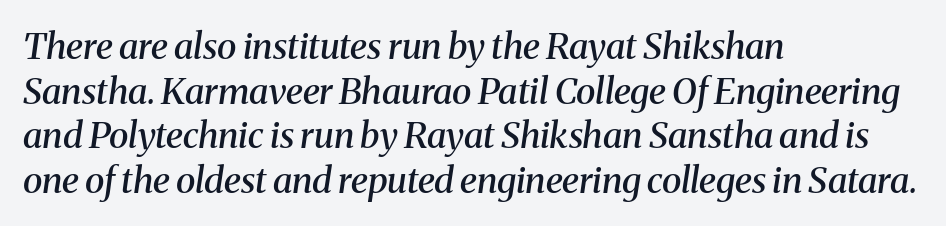
{"serif": "yes", "italic": "yes", "lean": "right", "slant_degrees": 8, "bold": "semi", "weight": "semibold", "width": "normal", "stroke_contrast": "medium", "x_height": "medium", "monospaced": "no", "underline": "no", "align": "left", "line_spacing_ratio": 1.24, "letter_spacing": "normal", "letter_spacing_em": 0.0, "glyph_px": 36}
